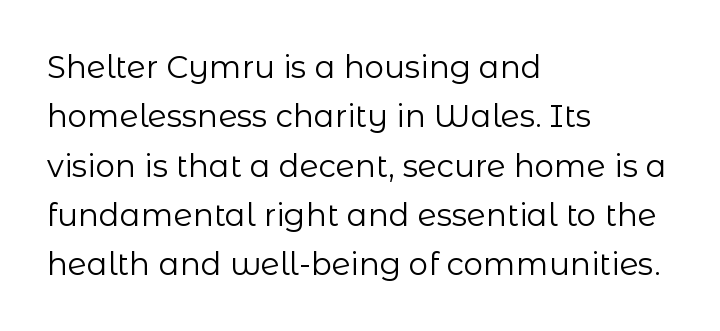
Q: Is the text bold? A: No.
Q: Is the text italic (slanted)? A: No, it is upright.
Q: Is the typeface a serif or a sans-serif typeface? A: Sans-serif.
Q: Is the text underlined? A: No.
Q: How is the paragraph aligned? A: Left-aligned.
Q: Is the spacing between letters normal or unusually wide? A: Normal.
Q: Is the spacing between lines tight, normal or loose? A: Normal.
Q: Width (condensed, normal, or wide)? A: Normal.
Q: Stroke contrast? A: Low.
Q: x-height? A: Medium.
Q: Monospaced? A: No.
